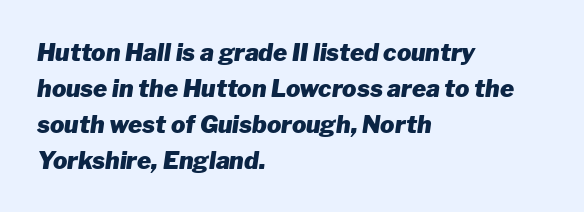
Q: Is the text bold? A: Yes.
Q: Is the text italic (slanted)? A: Yes, it leans right by about 8 degrees.
Q: Is the text underlined? A: No.
Q: How is the paragraph aligned? A: Left-aligned.
Q: Is the spacing between letters normal or unusually wide? A: Normal.
Q: Is the spacing between lines tight, normal or loose? A: Normal.
